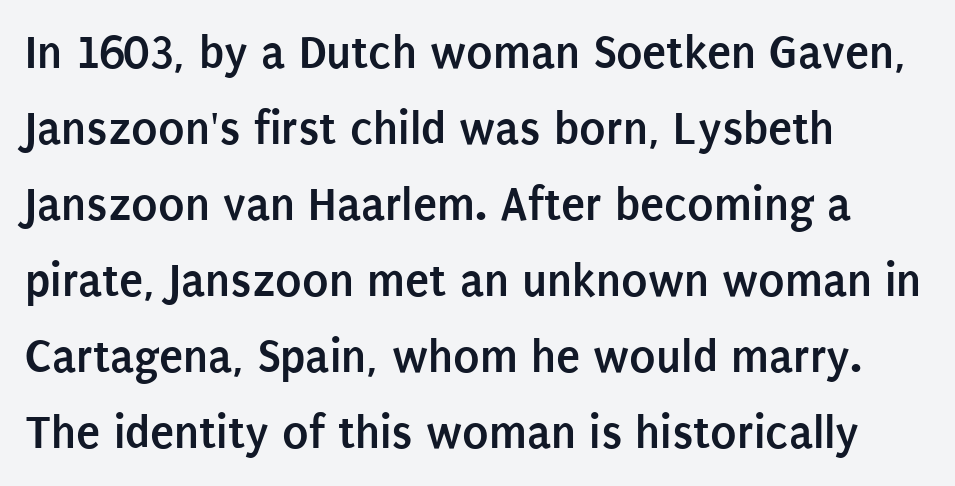
Q: Is the text bold? A: Yes.
Q: Is the text italic (slanted)? A: No, it is upright.
Q: Is the typeface a serif or a sans-serif typeface? A: Sans-serif.
Q: Is the text underlined? A: No.
Q: How is the paragraph aligned? A: Left-aligned.
Q: Is the spacing between letters normal or unusually wide? A: Normal.
Q: Is the spacing between lines tight, normal or loose? A: Normal.
Q: Width (condensed, normal, or wide)? A: Condensed.
Q: Stroke contrast? A: Low.
Q: x-height? A: Large.
Q: Monospaced? A: No.
